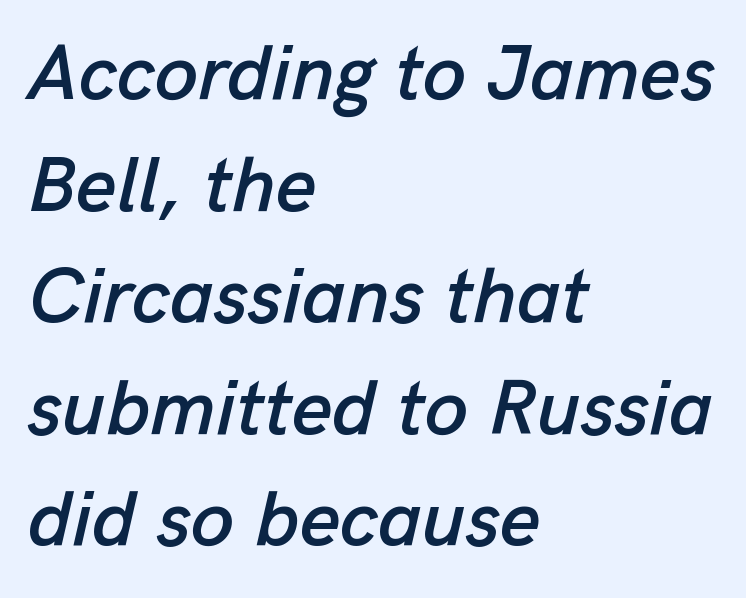
A typesetter would call this proportional, since set widths differ per character. Reading down the block, your eye returns to a fixed left position each line. Anything drawn beneath the words? Only blank space. Inter-character spacing is left at the font's built-in metrics.
